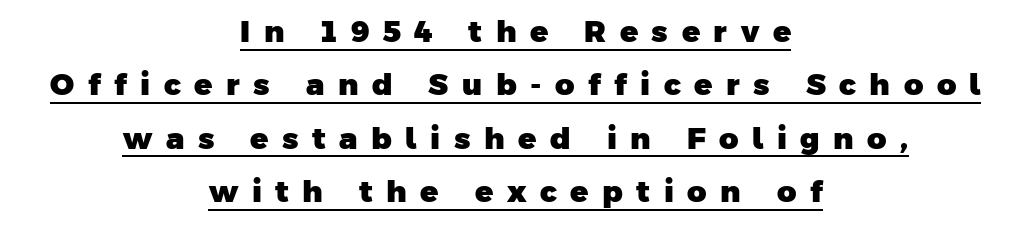
A student would call this center alignment; a typographer would say set centered. The rendering shows plain stroke endings on the letterforms — a sans-serif design. Look at the stroke-to-counter ratio: heavy, a bold. Has an underline been added? It has. Look at the tracking — it's clearly loosened, letters drifting apart.
